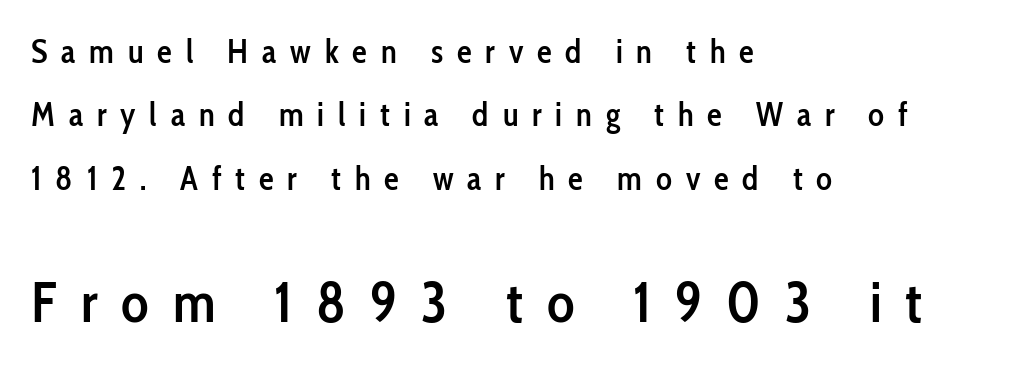
Q: Is the text bold? A: Semi-bold.
Q: Is the text italic (slanted)? A: No, it is upright.
Q: Is the typeface a serif or a sans-serif typeface? A: Sans-serif.
Q: Is the text underlined? A: No.
Q: How is the paragraph aligned? A: Left-aligned.
Q: Is the spacing between letters normal or unusually wide? A: Unusually wide.
Q: Is the spacing between lines tight, normal or loose? A: Loose.
Q: Which block of text is set in a larger size, the first (top) or the second (bottom)? A: The second (bottom) one.
Q: Width (condensed, normal, or wide)? A: Condensed.
Q: Stroke contrast? A: Low.
Q: x-height? A: Medium.
Q: Monospaced? A: No.
